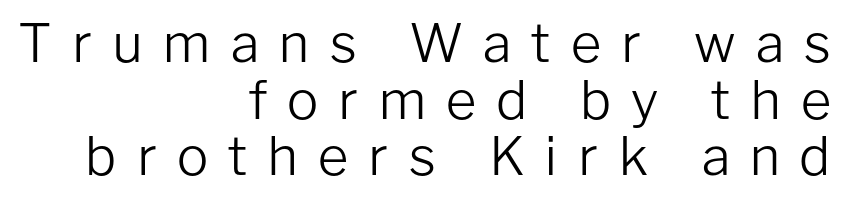
The rendering anchors every line to the right-hand side. The type is letterspaced generously, with wide tracking. Students, observe: this is what under-led, compact text looks like. You could not count columns in this text — the font is proportionally spaced. Note: no serifs on the glyphs.
